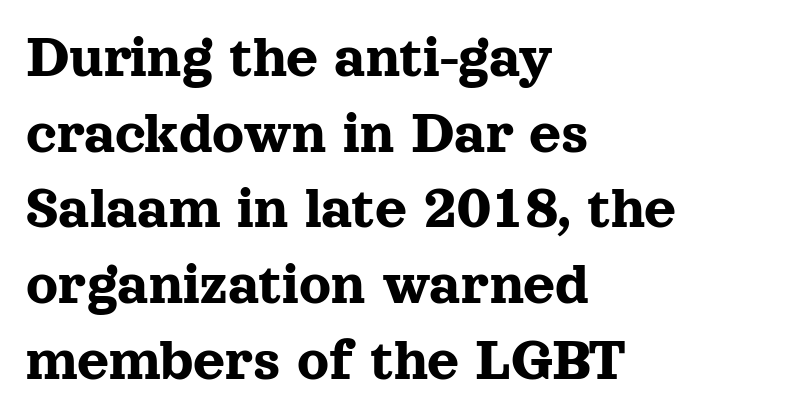
Q: Is the text italic (slanted)? A: No, it is upright.
Q: Is the typeface a serif or a sans-serif typeface? A: Serif.
Q: Is the text underlined? A: No.
Q: How is the paragraph aligned? A: Left-aligned.
Q: Is the spacing between letters normal or unusually wide? A: Normal.
Q: Width (condensed, normal, or wide)? A: Normal.
Q: x-height? A: Medium.
Q: Monospaced? A: No.
